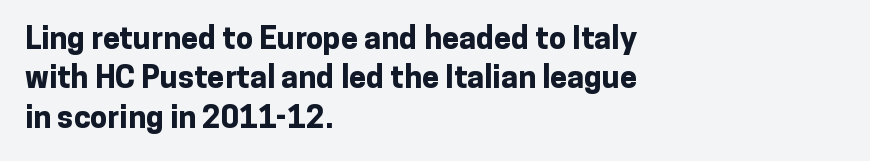
The image shows 31 px bold sans-serif type, upright; set left-aligned, normal line spacing (1.27x), normal letter spacing, not underlined; low stroke contrast and a medium x-height.
